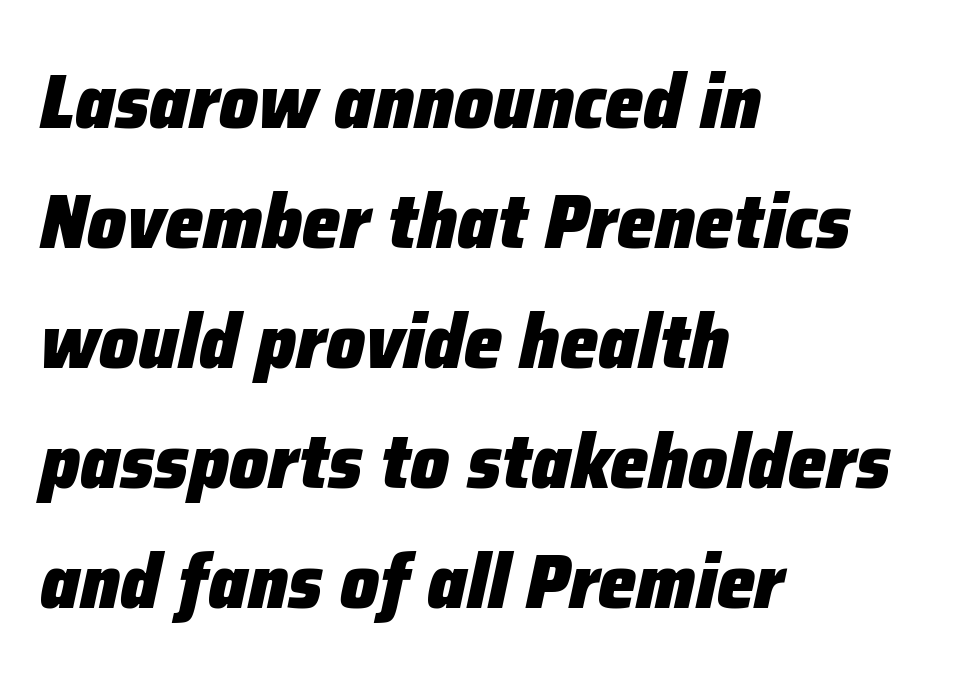
This rendering leaves character spacing at its baseline value. Heavy, bold letterforms. Proportional: the letters do not fall into vertical columns. Normally led — the rows are evenly, conventionally spaced.
